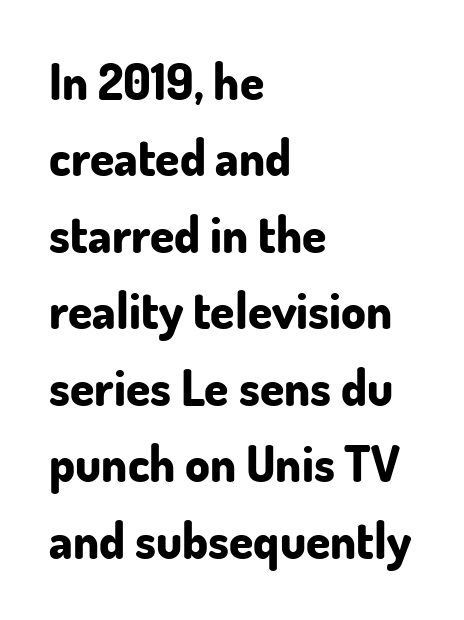
{"serif": "no", "italic": "no", "bold": "yes", "weight": "bold", "width": "normal", "stroke_contrast": "low", "x_height": "small", "monospaced": "no", "underline": "no", "align": "left", "line_spacing": "normal", "line_spacing_ratio": 1.56, "letter_spacing": "normal", "letter_spacing_em": 0.0, "glyph_px": 49}
